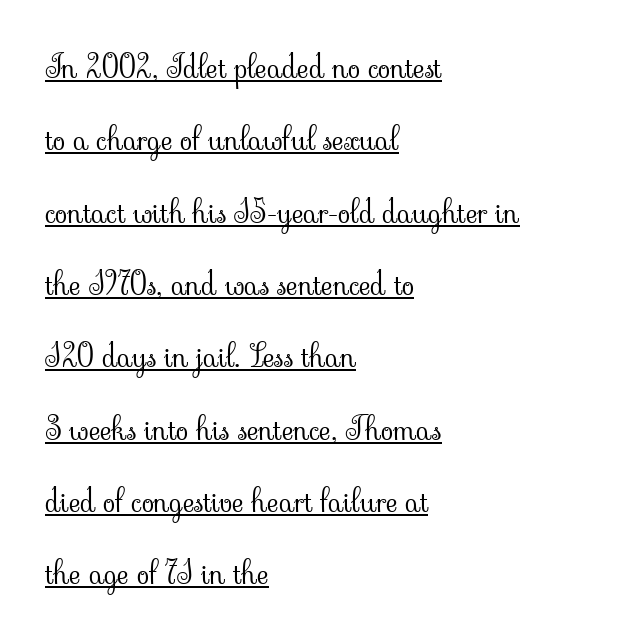
The image shows 32 px light serif type, upright; set left-aligned, loose line spacing (2.26x), normal letter spacing, underlined; low stroke contrast and a small x-height.
